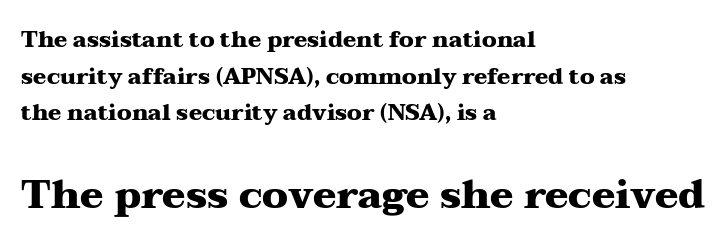
Q: Is the text bold? A: Yes.
Q: Is the text italic (slanted)? A: No, it is upright.
Q: Is the typeface a serif or a sans-serif typeface? A: Serif.
Q: Is the text underlined? A: No.
Q: How is the paragraph aligned? A: Left-aligned.
Q: Is the spacing between letters normal or unusually wide? A: Normal.
Q: Is the spacing between lines tight, normal or loose? A: Normal.
Q: Which block of text is set in a larger size, the first (top) or the second (bottom)? A: The second (bottom) one.
Q: Width (condensed, normal, or wide)? A: Wide.
Q: Stroke contrast? A: Medium.
Q: x-height? A: Medium.
Q: Monospaced? A: No.
